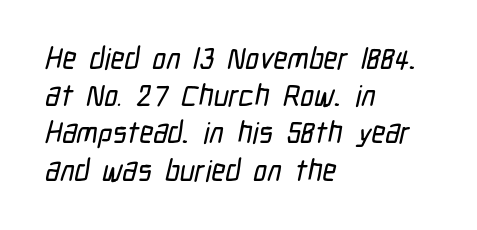
Q: Is the typeface a serif or a sans-serif typeface? A: Sans-serif.
Q: Is the text underlined? A: No.
Q: How is the paragraph aligned? A: Left-aligned.
Q: Is the spacing between letters normal or unusually wide? A: Normal.
Q: Width (condensed, normal, or wide)? A: Condensed.
Q: Stroke contrast? A: Low.
Q: x-height? A: Medium.
Q: Monospaced? A: No.
